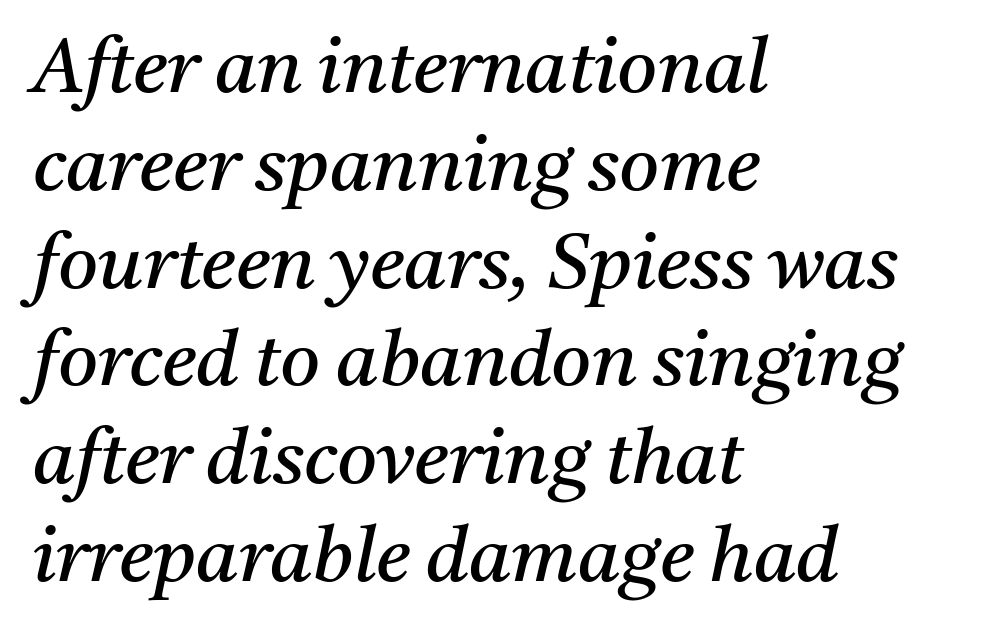
Q: Is the text bold? A: No.
Q: Is the text italic (slanted)? A: Yes, it leans right by about 11 degrees.
Q: Is the typeface a serif or a sans-serif typeface? A: Serif.
Q: Is the text underlined? A: No.
Q: How is the paragraph aligned? A: Left-aligned.
Q: Is the spacing between letters normal or unusually wide? A: Normal.
Q: Is the spacing between lines tight, normal or loose? A: Normal.
Q: Width (condensed, normal, or wide)? A: Normal.
Q: Stroke contrast? A: Medium.
Q: x-height? A: Medium.
Q: Monospaced? A: No.
